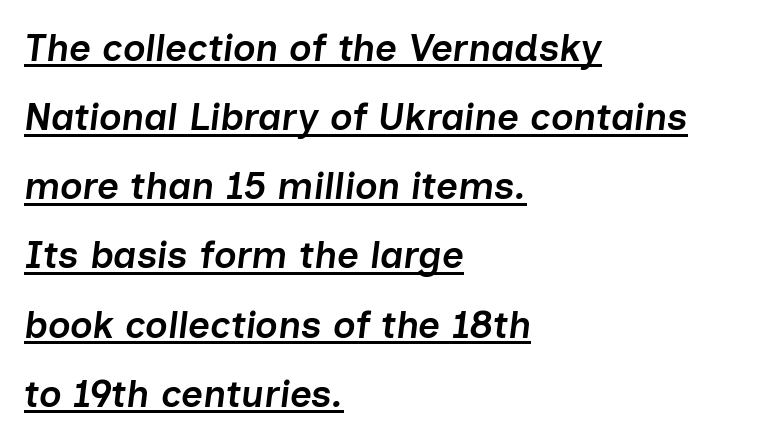
A continuous stroke trails under the words, as in a hyperlink. Emphasis by weight is partial: semibold. These lines are rendered in a variable-pitch font. Posture: slanted.
